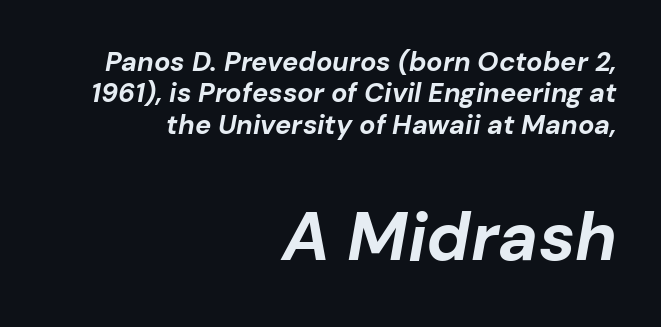
{"italic": "yes", "lean": "right", "slant_degrees": 10, "bold": "yes", "weight": "bold", "width": "normal", "stroke_contrast": "low", "x_height": "medium", "monospaced": "no", "underline": "no", "align": "right", "line_spacing_ratio": 1.16, "letter_spacing": "normal", "letter_spacing_em": 0.0, "larger_block": "second", "size_ratio": 2.52, "glyph_px": 68}
